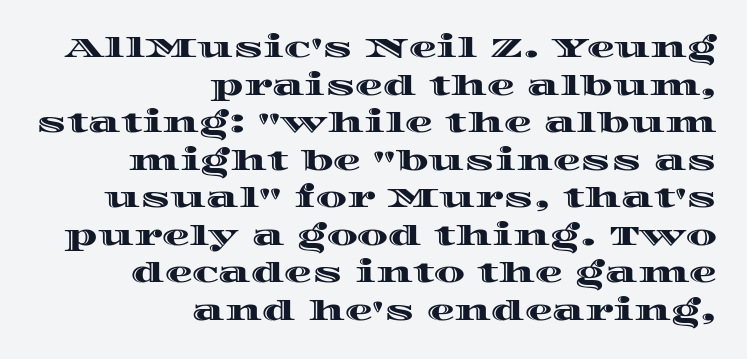
{"italic": "no", "width": "wide", "x_height": "large", "monospaced": "no", "underline": "no", "align": "right", "line_spacing": "normal", "line_spacing_ratio": 1.34, "letter_spacing": "normal", "letter_spacing_em": 0.0, "glyph_px": 28}
